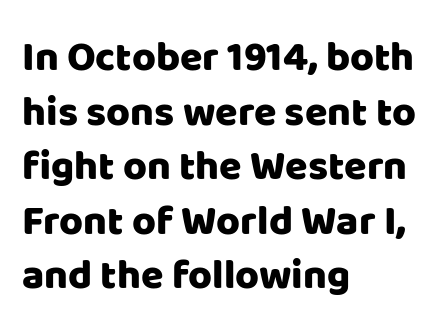
{"serif": "no", "italic": "no", "width": "normal", "stroke_contrast": "low", "x_height": "large", "monospaced": "no", "underline": "no", "align": "left", "line_spacing": "normal", "line_spacing_ratio": 1.33, "letter_spacing": "normal", "letter_spacing_em": 0.0, "glyph_px": 41}
